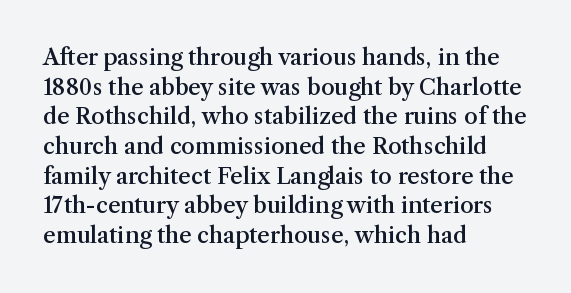
Q: Is the text bold? A: Semi-bold.
Q: Is the text italic (slanted)? A: No, it is upright.
Q: Is the text underlined? A: No.
Q: How is the paragraph aligned? A: Left-aligned.
Q: Is the spacing between letters normal or unusually wide? A: Normal.
Q: Is the spacing between lines tight, normal or loose? A: Normal.
